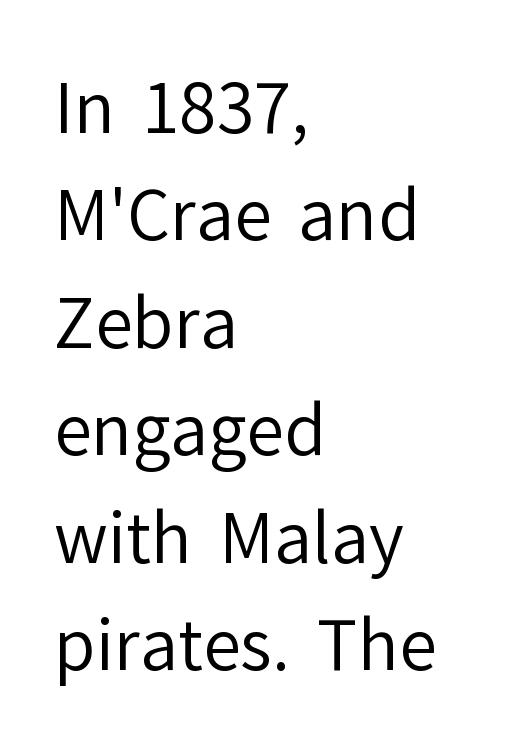
The image shows 68 px regular-weight sans-serif type, upright; set left-aligned, normal line spacing (1.58x), normal letter spacing, not underlined; low stroke contrast and a medium x-height.
